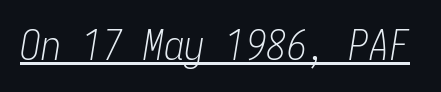
{"italic": "yes", "lean": "right", "slant_degrees": 9, "bold": "no", "weight": "light", "width": "condensed", "stroke_contrast": "low", "x_height": "medium", "monospaced": "yes", "underline": "yes", "letter_spacing": "normal", "letter_spacing_em": 0.0, "glyph_px": 41}
